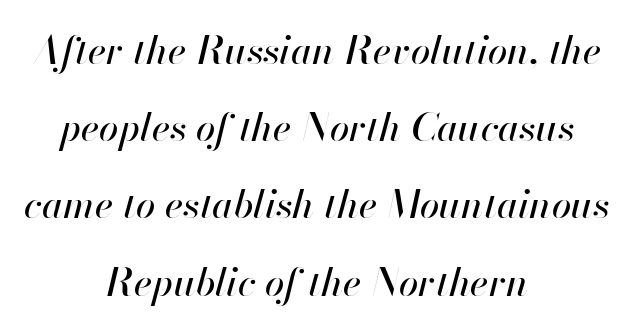
Q: Is the text italic (slanted)? A: Yes, it leans right by about 13 degrees.
Q: Is the text underlined? A: No.
Q: How is the paragraph aligned? A: Centered.
Q: Is the spacing between letters normal or unusually wide? A: Normal.
Q: Is the spacing between lines tight, normal or loose? A: Loose.
Q: Width (condensed, normal, or wide)? A: Normal.
Q: Stroke contrast? A: High.
Q: x-height? A: Small.
Q: Monospaced? A: No.
